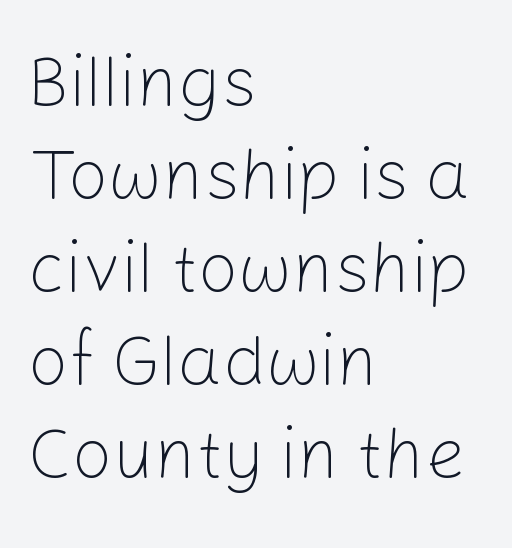
Q: Is the text bold? A: No.
Q: Is the text italic (slanted)? A: No, it is upright.
Q: Is the typeface a serif or a sans-serif typeface? A: Sans-serif.
Q: Is the text underlined? A: No.
Q: How is the paragraph aligned? A: Left-aligned.
Q: Is the spacing between letters normal or unusually wide? A: Normal.
Q: Is the spacing between lines tight, normal or loose? A: Normal.
Q: Width (condensed, normal, or wide)? A: Normal.
Q: Stroke contrast? A: Low.
Q: x-height? A: Medium.
Q: Monospaced? A: No.
